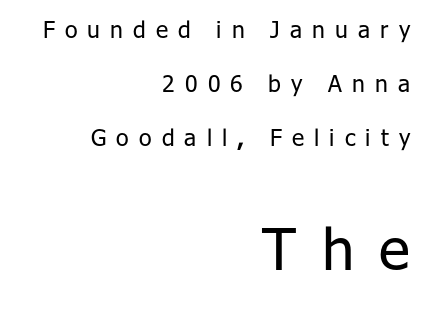
Q: Is the text bold? A: No.
Q: Is the text italic (slanted)? A: No, it is upright.
Q: Is the typeface a serif or a sans-serif typeface? A: Sans-serif.
Q: Is the text underlined? A: No.
Q: How is the paragraph aligned? A: Right-aligned.
Q: Is the spacing between letters normal or unusually wide? A: Unusually wide.
Q: Is the spacing between lines tight, normal or loose? A: Loose.
Q: Which block of text is set in a larger size, the first (top) or the second (bottom)? A: The second (bottom) one.
Q: Width (condensed, normal, or wide)? A: Normal.
Q: Stroke contrast? A: Low.
Q: x-height? A: Medium.
Q: Monospaced? A: No.
